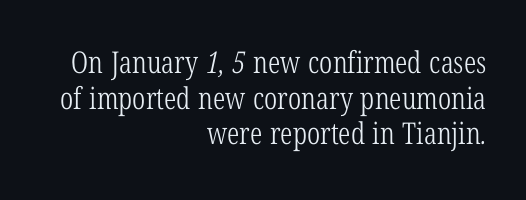
The baseline area is clear. Little horizontal feet cap the strokes, marking this as serif type. You could call the tracking neutral — neither tight nor loose. Weight class: somewhere from thin through regular.
